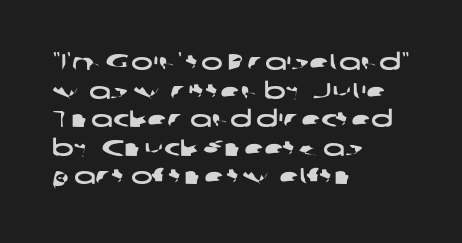
The image shows 23 px text type; set left-aligned, line spacing 1.24x, normal letter spacing, not underlined.
